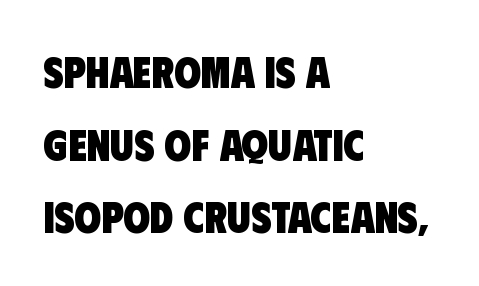
{"serif": "no", "bold": "yes", "weight": "heavy", "width": "condensed", "stroke_contrast": "low", "x_height": "large", "monospaced": "no", "underline": "no", "align": "left", "line_spacing": "normal", "line_spacing_ratio": 1.69, "letter_spacing": "normal", "letter_spacing_em": 0.0, "glyph_px": 43}
